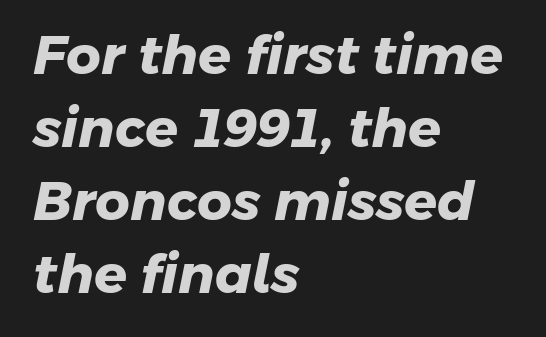
The image shows 54 px heavy sans-serif type; set left-aligned, normal line spacing (1.35x), normal letter spacing, not underlined; low stroke contrast and a medium x-height.
